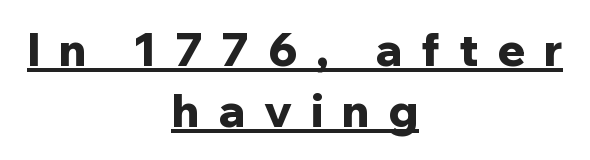
Q: Is the text bold? A: Yes.
Q: Is the text italic (slanted)? A: No, it is upright.
Q: Is the typeface a serif or a sans-serif typeface? A: Sans-serif.
Q: Is the text underlined? A: Yes.
Q: How is the paragraph aligned? A: Centered.
Q: Is the spacing between letters normal or unusually wide? A: Unusually wide.
Q: Is the spacing between lines tight, normal or loose? A: Normal.
Q: Width (condensed, normal, or wide)? A: Normal.
Q: Stroke contrast? A: Low.
Q: x-height? A: Medium.
Q: Monospaced? A: No.
